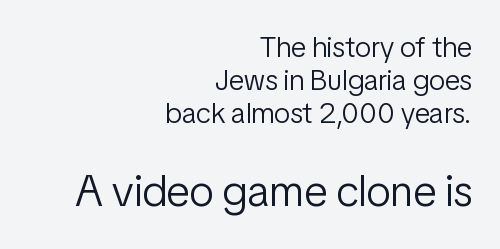
Descender tails drop into unmarked territory. Baseline-to-baseline distance is barely more than the letter height. Words appear dense and cohesive because spacing is normal. Weight: not bold — regular or lighter. The compositor pushed each line to the right boundary.
